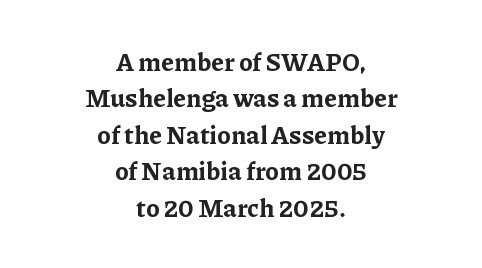
The image shows 25 px bold type, upright; set centered, normal line spacing (1.46x), normal letter spacing, not underlined.
